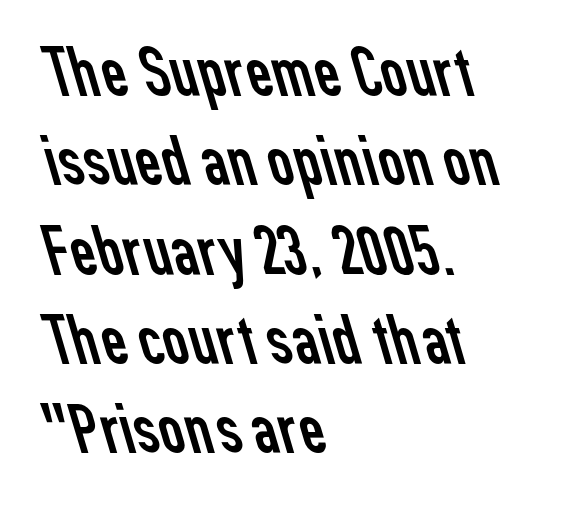
{"serif": "no", "bold": "no", "weight": "regular", "width": "normal", "stroke_contrast": "low", "x_height": "medium", "monospaced": "no", "underline": "no", "align": "left", "line_spacing_ratio": 1.24, "letter_spacing": "normal", "letter_spacing_em": 0.0, "glyph_px": 72}
